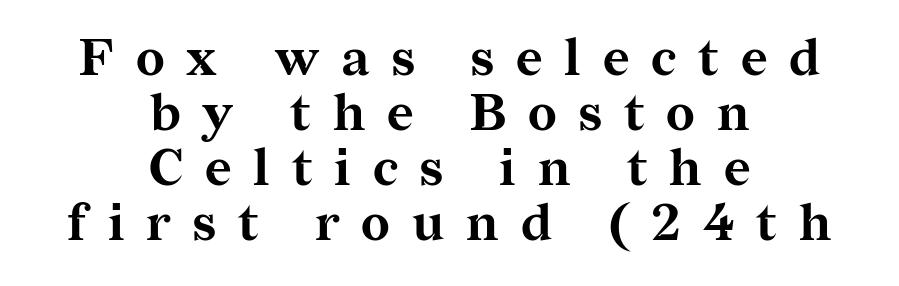
The image shows 51 px bold serif type, upright; set centered, tight line spacing (1.08x), unusually wide letter spacing (+0.43 em), not underlined; medium stroke contrast and a medium x-height.
